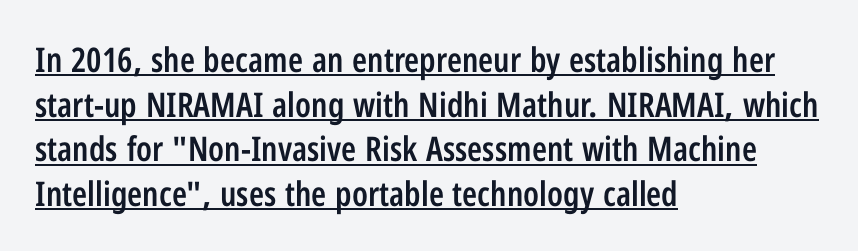
Q: Is the text bold? A: Semi-bold.
Q: Is the text italic (slanted)? A: No, it is upright.
Q: Is the typeface a serif or a sans-serif typeface? A: Sans-serif.
Q: Is the text underlined? A: Yes.
Q: How is the paragraph aligned? A: Left-aligned.
Q: Is the spacing between letters normal or unusually wide? A: Normal.
Q: Is the spacing between lines tight, normal or loose? A: Normal.
Q: Width (condensed, normal, or wide)? A: Condensed.
Q: Stroke contrast? A: Low.
Q: x-height? A: Medium.
Q: Monospaced? A: No.
